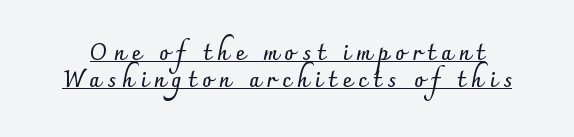
The image shows 22 px bold type; set line spacing 1.24x, unusually wide letter spacing (+0.29 em), underlined.
